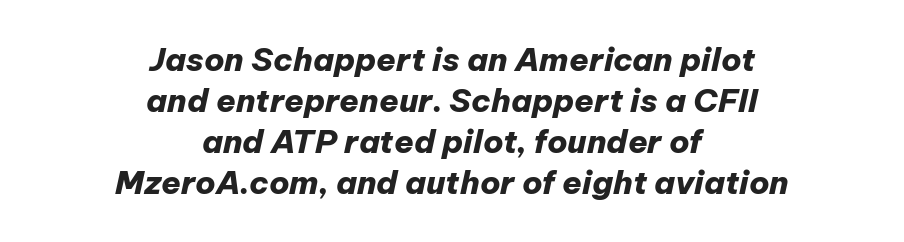
Q: Is the text bold? A: Yes.
Q: Is the text italic (slanted)? A: Yes, it leans right by about 12 degrees.
Q: Is the text underlined? A: No.
Q: How is the paragraph aligned? A: Centered.
Q: Is the spacing between letters normal or unusually wide? A: Normal.
Q: Is the spacing between lines tight, normal or loose? A: Normal.
Q: Width (condensed, normal, or wide)? A: Normal.
Q: Stroke contrast? A: Low.
Q: x-height? A: Medium.
Q: Monospaced? A: No.
